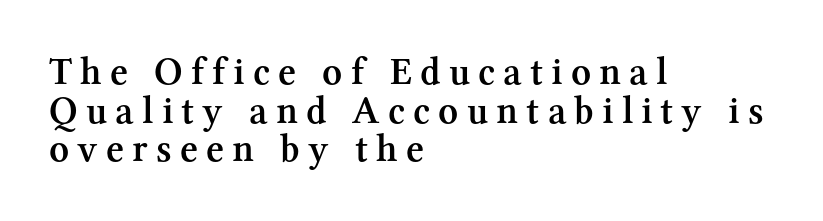
The image shows 39 px semibold serif type, upright; set left-aligned, tight line spacing (0.99x), unusually wide letter spacing (+0.21 em), not underlined; medium stroke contrast and a medium x-height.
